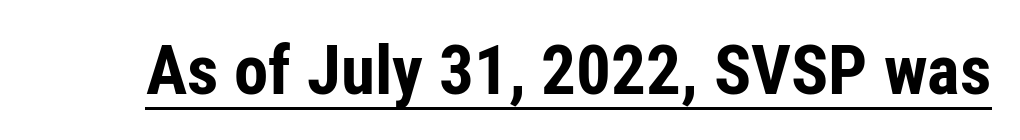
Q: Is the text bold? A: Yes.
Q: Is the text italic (slanted)? A: No, it is upright.
Q: Is the typeface a serif or a sans-serif typeface? A: Sans-serif.
Q: Is the text underlined? A: Yes.
Q: Is the spacing between letters normal or unusually wide? A: Normal.
Q: Width (condensed, normal, or wide)? A: Condensed.
Q: Stroke contrast? A: Low.
Q: x-height? A: Medium.
Q: Monospaced? A: No.
